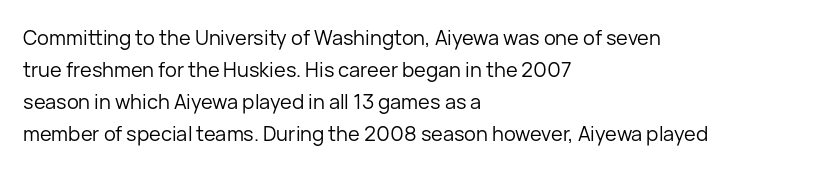
{"italic": "no", "bold": "no", "underline": "no", "align": "left", "line_spacing": "normal", "line_spacing_ratio": 1.6, "letter_spacing": "normal", "letter_spacing_em": 0.0, "glyph_px": 20}
